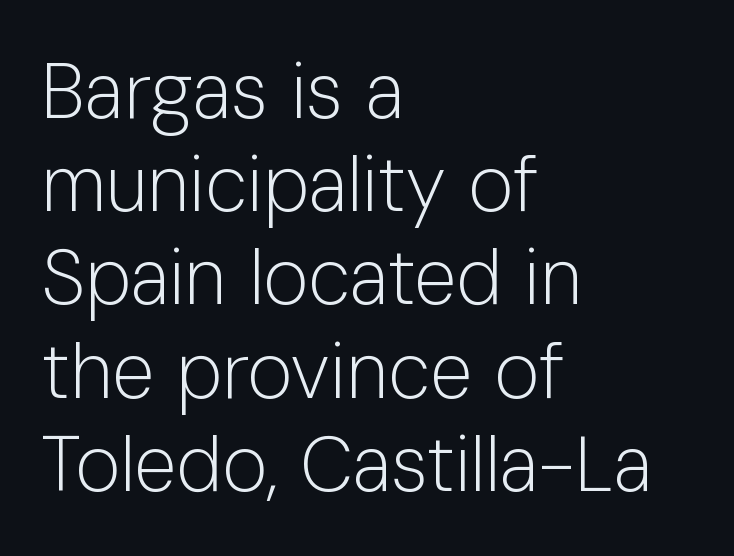
Q: Is the text bold? A: No.
Q: Is the text italic (slanted)? A: No, it is upright.
Q: Is the typeface a serif or a sans-serif typeface? A: Sans-serif.
Q: Is the text underlined? A: No.
Q: How is the paragraph aligned? A: Left-aligned.
Q: Is the spacing between letters normal or unusually wide? A: Normal.
Q: Width (condensed, normal, or wide)? A: Normal.
Q: Stroke contrast? A: Low.
Q: x-height? A: Medium.
Q: Monospaced? A: No.
